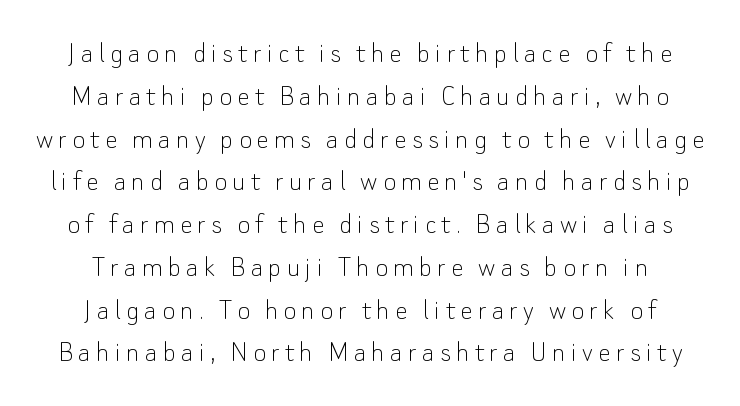
{"serif": "no", "italic": "no", "bold": "no", "weight": "thin", "width": "normal", "stroke_contrast": "low", "x_height": "small", "monospaced": "no", "underline": "no", "line_spacing": "normal", "line_spacing_ratio": 1.38, "glyph_px": 31}
